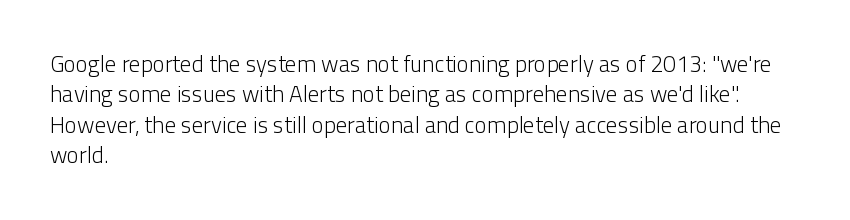
The space directly below the letters is spotless. Caption: standard tracking, unaltered. Vertically, the passage feels balanced, rows spaced as you'd expect. Does the lettering tilt? It doesn't — this is upright.
